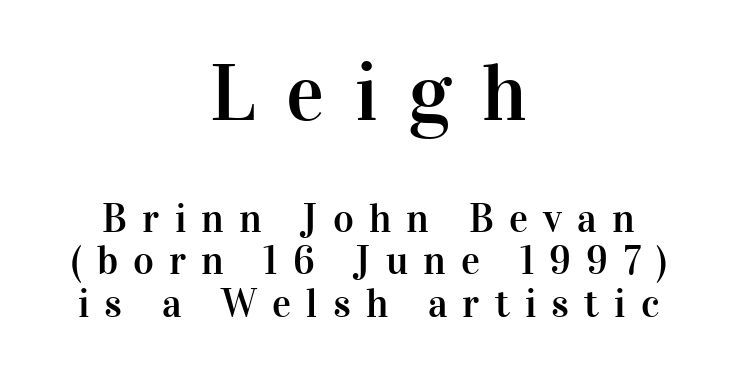
These lines huddle together more closely than default settings would place them. A serif font was chosen for this passage. Note the varied advance widths — an 'i' is clearly narrower than an 'm'. Quick note: underline off. If you drew a line through each stem, it would be perfectly vertical. Look at the tracking — it's clearly loosened, letters drifting apart.
